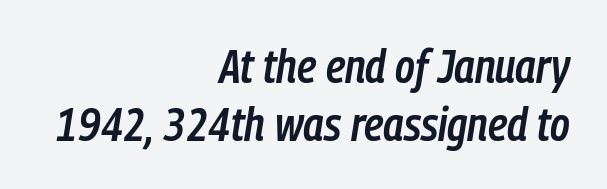
{"italic": "yes", "lean": "right", "slant_degrees": 9, "bold": "semi", "weight": "semibold", "width": "condensed", "stroke_contrast": "low", "x_height": "medium", "monospaced": "no", "underline": "no", "align": "right", "line_spacing_ratio": 1.23, "letter_spacing": "normal", "letter_spacing_em": 0.0, "glyph_px": 47}
